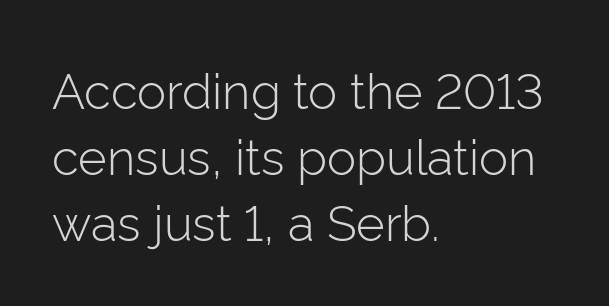
{"serif": "no", "italic": "no", "bold": "no", "weight": "light", "width": "normal", "stroke_contrast": "low", "x_height": "medium", "monospaced": "no", "underline": "no", "align": "left", "line_spacing": "normal", "line_spacing_ratio": 1.35, "letter_spacing": "normal", "letter_spacing_em": 0.0, "glyph_px": 49}
